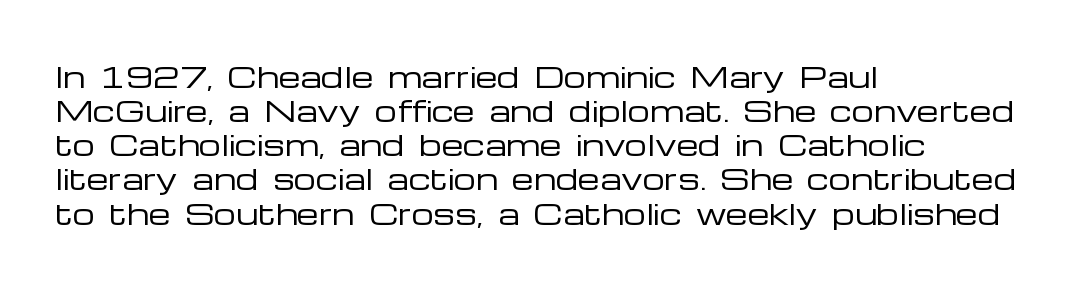
{"serif": "no", "italic": "no", "bold": "no", "weight": "regular", "width": "wide", "stroke_contrast": "low", "x_height": "medium", "monospaced": "no", "underline": "no", "align": "left", "line_spacing_ratio": 1.22, "letter_spacing": "normal", "letter_spacing_em": 0.0, "glyph_px": 28}
